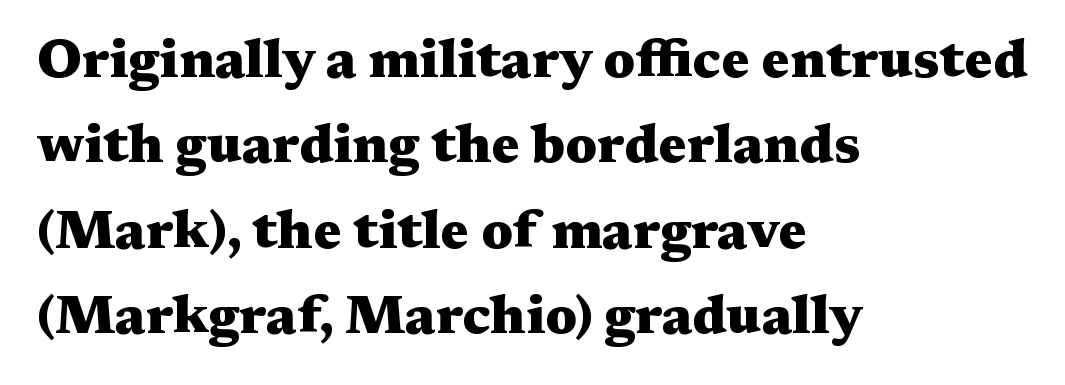
{"serif": "yes", "italic": "no", "bold": "yes", "weight": "heavy", "width": "wide", "stroke_contrast": "medium", "x_height": "medium", "monospaced": "no", "underline": "no", "align": "left", "line_spacing": "normal", "line_spacing_ratio": 1.58, "letter_spacing": "normal", "letter_spacing_em": 0.0, "glyph_px": 54}
